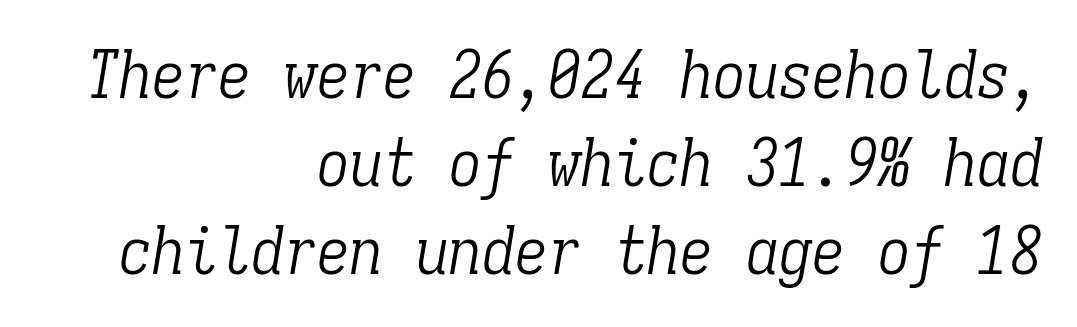
Q: Is the text bold? A: No.
Q: Is the text italic (slanted)? A: Yes, it leans right by about 9 degrees.
Q: Is the typeface a serif or a sans-serif typeface? A: Serif.
Q: Is the text underlined? A: No.
Q: How is the paragraph aligned? A: Right-aligned.
Q: Is the spacing between letters normal or unusually wide? A: Normal.
Q: Is the spacing between lines tight, normal or loose? A: Normal.
Q: Width (condensed, normal, or wide)? A: Condensed.
Q: Stroke contrast? A: Low.
Q: x-height? A: Medium.
Q: Monospaced? A: Yes.
